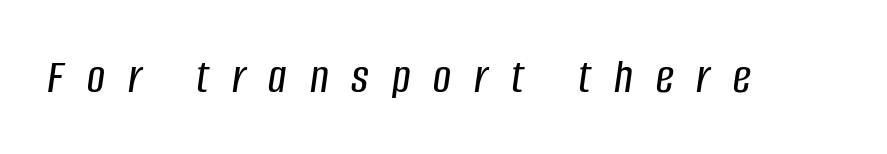
The image shows 50 px condensed type, italic (leaning right); set unusually wide letter spacing (+0.46 em), not underlined; low stroke contrast and a large x-height.
